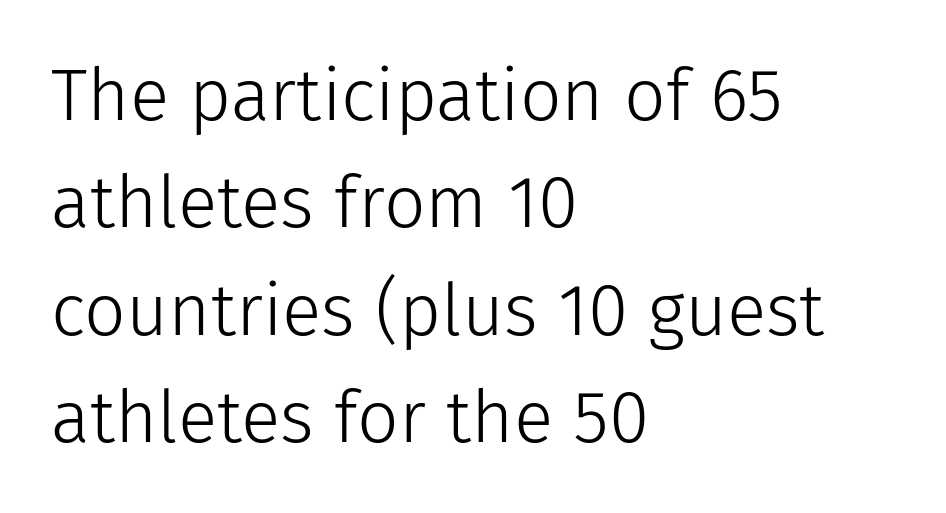
{"serif": "no", "italic": "no", "bold": "no", "weight": "light", "width": "normal", "stroke_contrast": "low", "x_height": "medium", "monospaced": "no", "underline": "no", "align": "left", "line_spacing": "normal", "line_spacing_ratio": 1.47, "letter_spacing": "normal", "letter_spacing_em": 0.0, "glyph_px": 73}
